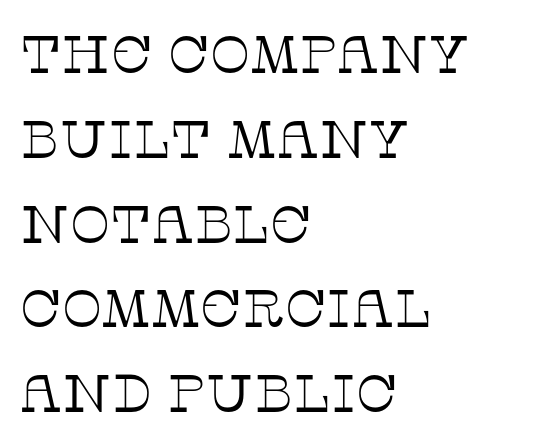
{"serif": "yes", "italic": "no", "bold": "no", "weight": "thin", "width": "normal", "stroke_contrast": "low", "x_height": "large", "monospaced": "no", "underline": "no", "align": "left", "line_spacing": "normal", "line_spacing_ratio": 1.6, "letter_spacing": "normal", "letter_spacing_em": 0.0, "glyph_px": 53}
